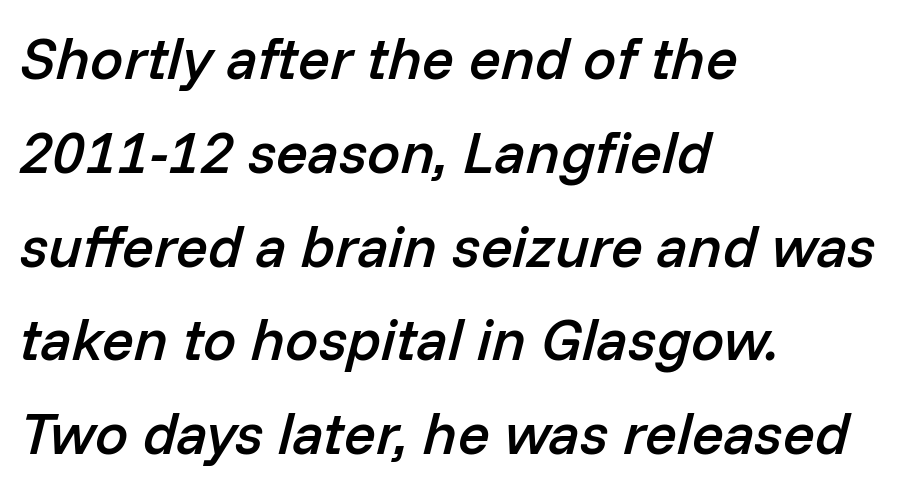
{"italic": "yes", "lean": "right", "slant_degrees": 14, "bold": "semi", "weight": "semibold", "width": "normal", "stroke_contrast": "low", "x_height": "medium", "monospaced": "no", "underline": "no", "align": "left", "line_spacing": "normal", "line_spacing_ratio": 1.59, "letter_spacing": "normal", "letter_spacing_em": 0.0, "glyph_px": 59}
